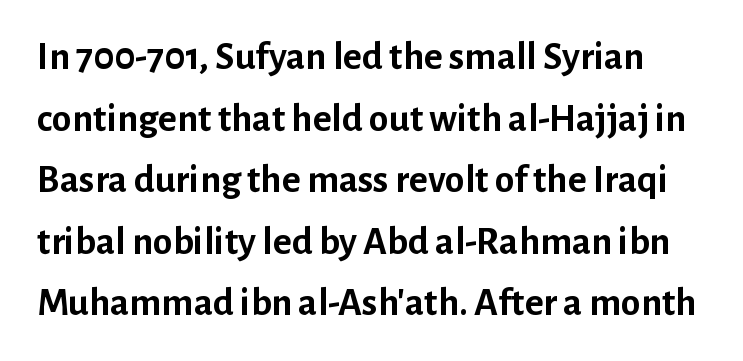
The image shows 40 px semibold sans-serif type, upright; set normal line spacing (1.54x), normal letter spacing, not underlined; low stroke contrast and a medium x-height.
